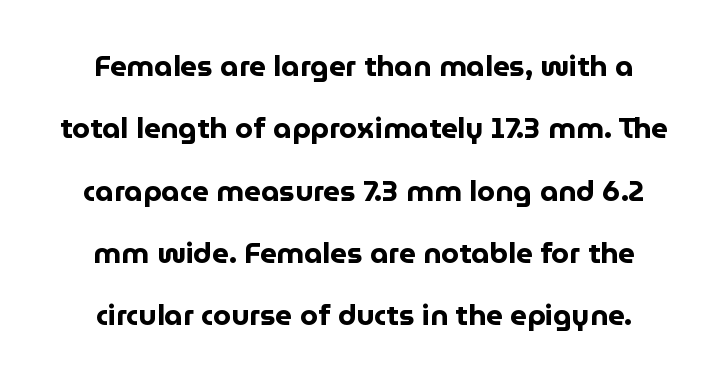
Q: Is the text bold? A: Yes.
Q: Is the text italic (slanted)? A: No, it is upright.
Q: Is the typeface a serif or a sans-serif typeface? A: Sans-serif.
Q: Is the text underlined? A: No.
Q: How is the paragraph aligned? A: Centered.
Q: Is the spacing between letters normal or unusually wide? A: Normal.
Q: Is the spacing between lines tight, normal or loose? A: Loose.
Q: Width (condensed, normal, or wide)? A: Normal.
Q: Stroke contrast? A: Low.
Q: x-height? A: Medium.
Q: Monospaced? A: No.
